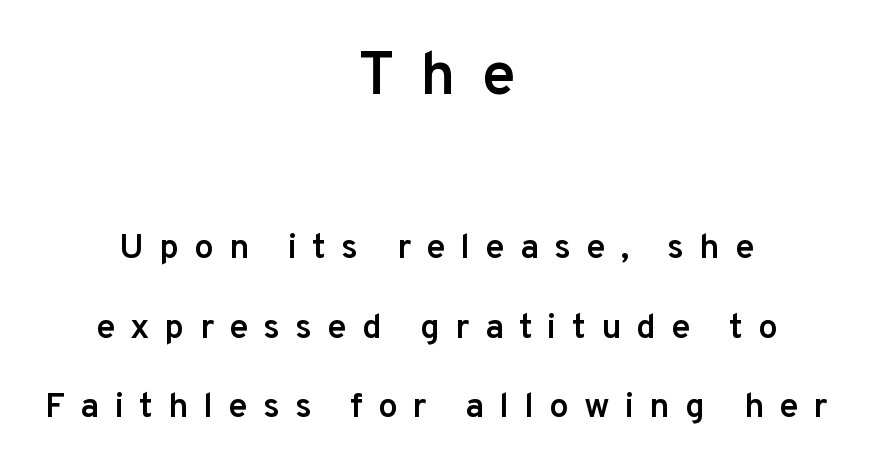
The image shows 61 px semibold sans-serif type, upright; set centered, loose line spacing (2.27x), unusually wide letter spacing (+0.43 em), not underlined; the first (top) block is 1.74x larger; low stroke contrast and a medium x-height.
